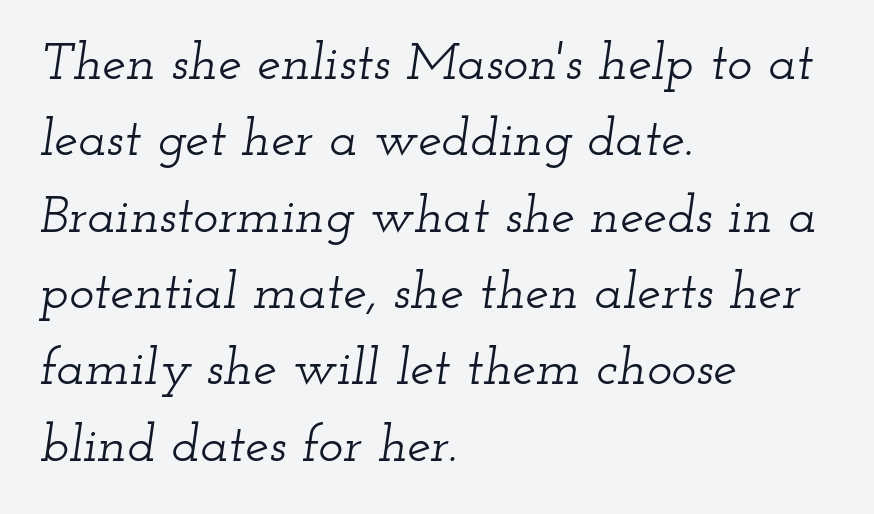
This sample has the flowing, uneven cadence of proportional lettering. Descenders are the only things crossing below the line. All the whitespace from short lines collects on the right. The rendering keeps characters at their native spacing. Notice how descenders clear the ascenders below comfortably — that's standard leading.
